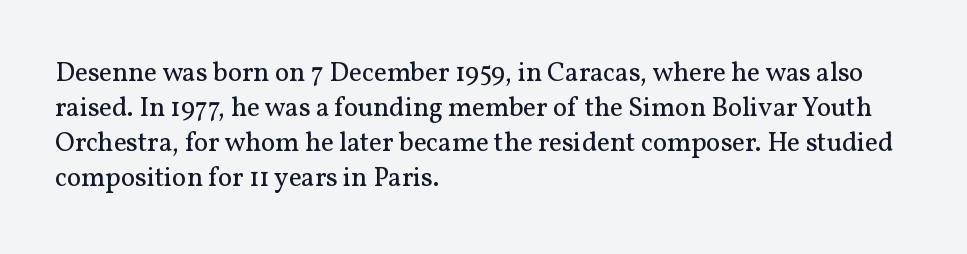
Style check: upright. Plain, unruled lines of type. The paragraph has a hard left edge and a soft right edge. This rendering leaves character spacing at its baseline value. A typesetter would call this leading conventional body-copy spacing. These glyphs show unthickened strokes, regular width or finer.
